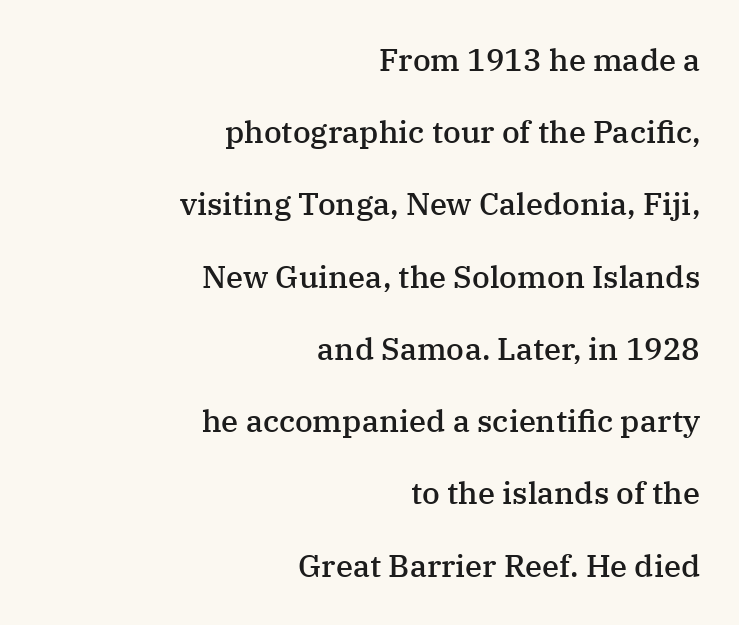
The rendering keeps characters at their native spacing. Type style note: has serifs. The font is running at a semibold setting, under full bold. Airy leading.
